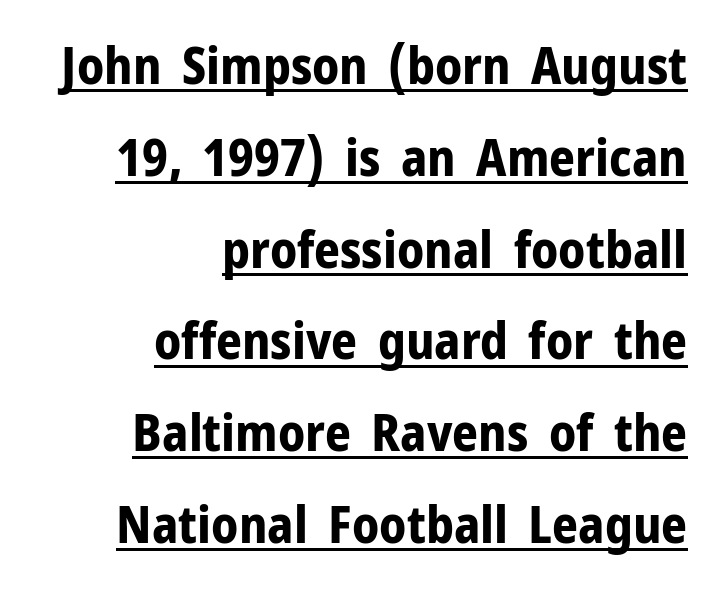
Q: Is the text bold? A: Yes.
Q: Is the text italic (slanted)? A: No, it is upright.
Q: Is the typeface a serif or a sans-serif typeface? A: Sans-serif.
Q: Is the text underlined? A: Yes.
Q: How is the paragraph aligned? A: Right-aligned.
Q: Is the spacing between letters normal or unusually wide? A: Normal.
Q: Width (condensed, normal, or wide)? A: Normal.
Q: Stroke contrast? A: Low.
Q: x-height? A: Medium.
Q: Monospaced? A: No.
